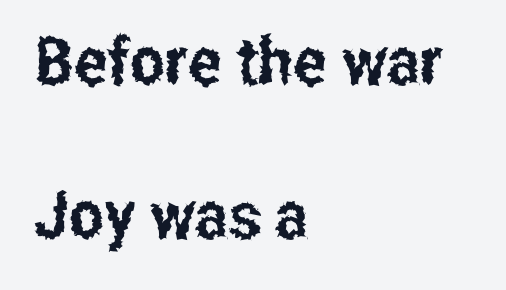
No italicization has been applied; the sample stays upright. Caption: multi-line text, flush left, ragged right. Characters follow at the spacing the type designer built in. The rendering shows plain stroke endings on the letterforms — a sans-serif design. Spacing verdict: proportional, widths tailored to each character. A typesetter would call this leading open, well beyond the default.
